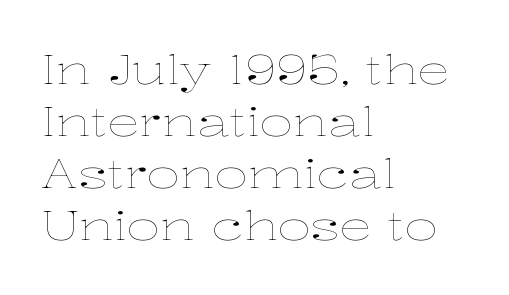
{"italic": "no", "bold": "no", "weight": "thin", "width": "wide", "stroke_contrast": "low", "x_height": "medium", "monospaced": "no", "underline": "no", "align": "left", "line_spacing": "normal", "line_spacing_ratio": 1.27, "letter_spacing": "normal", "letter_spacing_em": 0.0, "glyph_px": 41}
